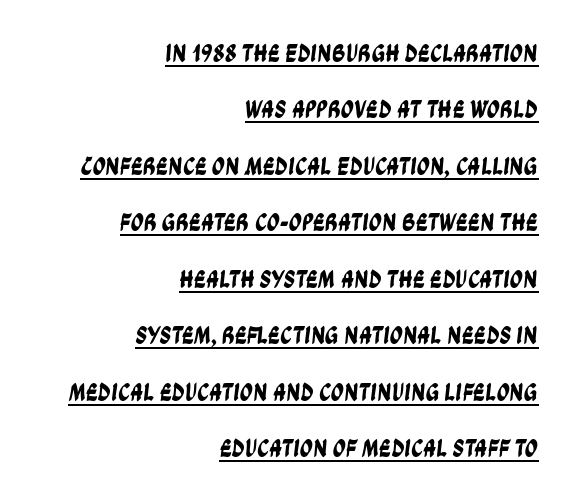
The image shows 26 px text type; set right-aligned, loose line spacing (2.17x), normal letter spacing, underlined.
